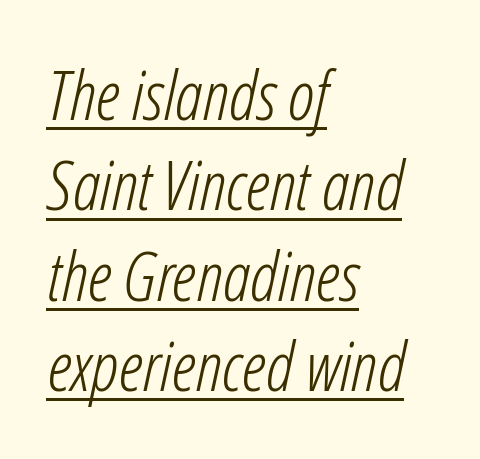
The image shows 69 px light, condensed type, italic (leaning right); set left-aligned, normal line spacing (1.31x), normal letter spacing, underlined; low stroke contrast and a medium x-height.
